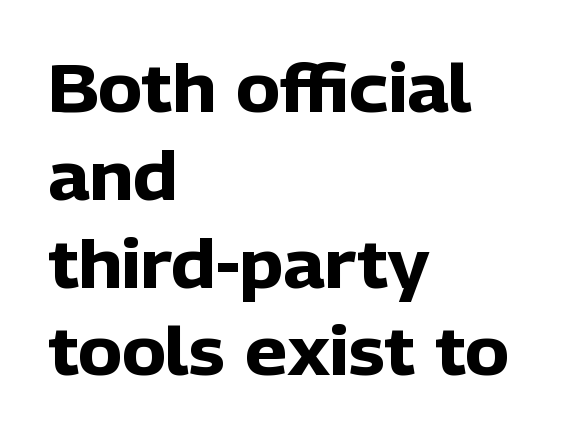
{"serif": "no", "italic": "no", "bold": "yes", "weight": "heavy", "width": "normal", "stroke_contrast": "low", "x_height": "medium", "monospaced": "no", "underline": "no", "align": "left", "line_spacing": "normal", "line_spacing_ratio": 1.33, "letter_spacing": "normal", "letter_spacing_em": 0.0, "glyph_px": 66}
